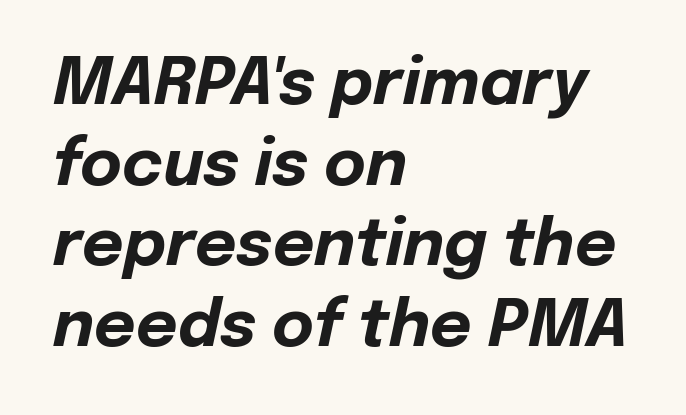
Is this a fixed-width face? No — the glyphs have proportional, varying widths. The axis of the letterforms is tilted away from vertical. If you drew a ruler down the left edge, every line would touch it. In terms of letterspacing, this is plain default setting.
